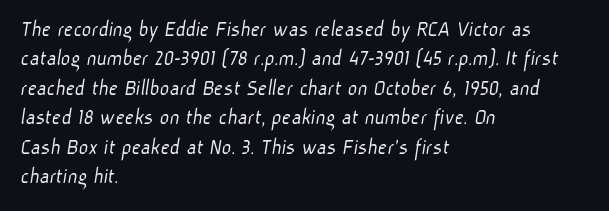
The image shows 23 px text type; set left-aligned, normal line spacing (1.28x), normal letter spacing, not underlined.
